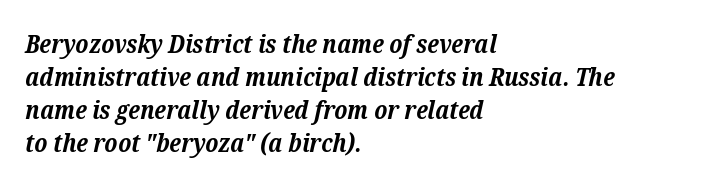
Q: Is the text bold? A: Yes.
Q: Is the text italic (slanted)? A: Yes, it leans right by about 12 degrees.
Q: Is the text underlined? A: No.
Q: How is the paragraph aligned? A: Left-aligned.
Q: Is the spacing between letters normal or unusually wide? A: Normal.
Q: Is the spacing between lines tight, normal or loose? A: Normal.
